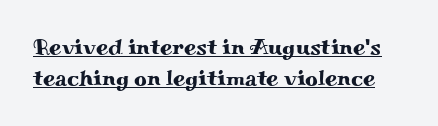
{"italic": "no", "underline": "yes", "line_spacing": "normal", "line_spacing_ratio": 1.41, "letter_spacing": "normal", "letter_spacing_em": 0.0, "glyph_px": 22}
